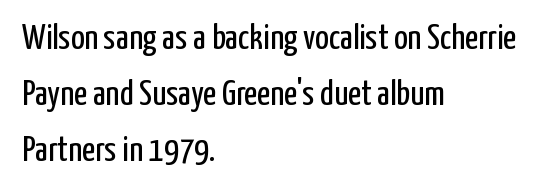
The image shows 36 px regular-weight, condensed sans-serif type, upright; set left-aligned, normal line spacing (1.56x), normal letter spacing, not underlined; low stroke contrast and a medium x-height.
